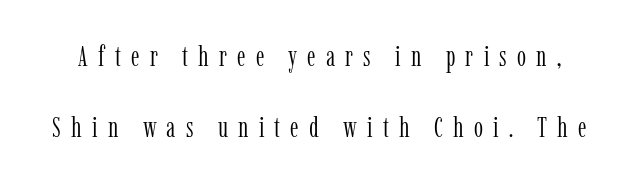
Q: Is the text bold? A: No.
Q: Is the text italic (slanted)? A: No, it is upright.
Q: Is the typeface a serif or a sans-serif typeface? A: Serif.
Q: Is the text underlined? A: No.
Q: Is the spacing between letters normal or unusually wide? A: Unusually wide.
Q: Is the spacing between lines tight, normal or loose? A: Loose.
Q: Width (condensed, normal, or wide)? A: Condensed.
Q: Stroke contrast? A: Low.
Q: x-height? A: Medium.
Q: Monospaced? A: No.
